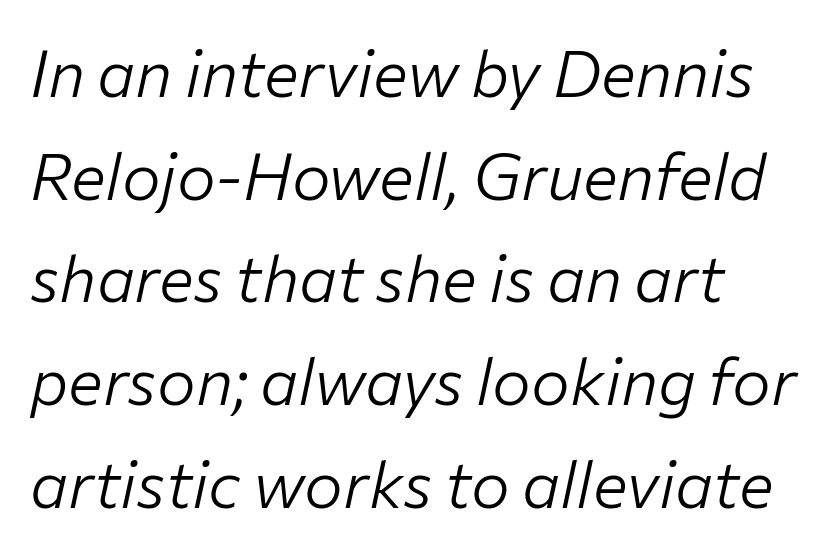
The image shows 65 px light type, italic (leaning right); set normal line spacing (1.58x), normal letter spacing, not underlined; low stroke contrast and a medium x-height.
